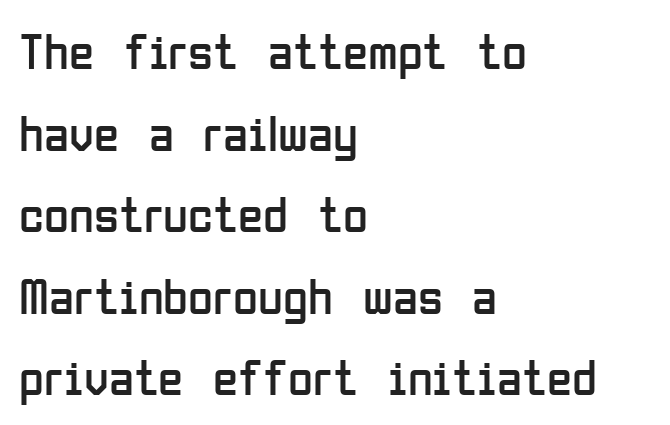
The image shows 51 px regular-weight, condensed sans-serif type, upright; set left-aligned, normal line spacing (1.6x), normal letter spacing, not underlined; low stroke contrast and a medium x-height.
